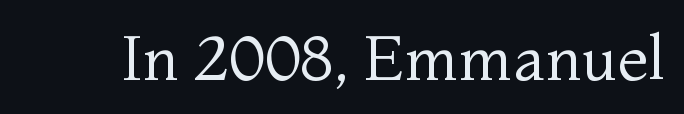
A typesetter would mark this as roman, not italic. You could not count columns in this text — the font is proportionally spaced. The passage shown has conventional tracking throughout. Is the type heavy? It reads as light-to-regular instead. Observe the serifs anchoring each vertical stroke in this sample. Rule under the text: the space is simply empty.
